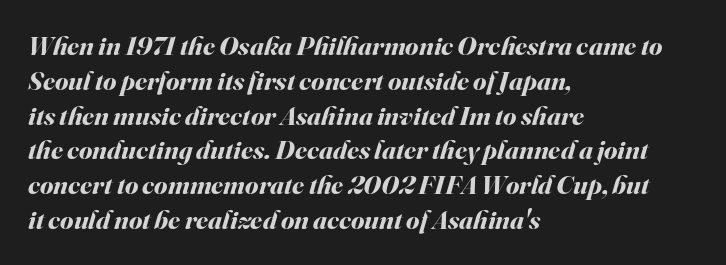
{"italic": "yes", "lean": "right", "slant_degrees": 16, "bold": "yes", "underline": "no", "align": "left", "line_spacing": "normal", "line_spacing_ratio": 1.29, "letter_spacing": "normal", "letter_spacing_em": 0.0, "glyph_px": 27}
